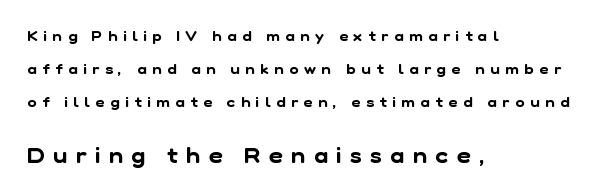
Honestly, the rows look like they've been pulled way apart. The rendering inserts visible extra space after every character. The letters in the lower block stand taller than those in the block above. Letters rest on an invisible, unmarked baseline.
